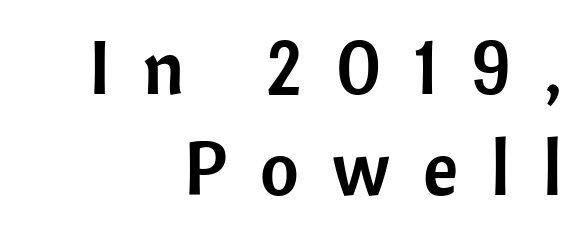
{"serif": "no", "italic": "no", "width": "normal", "stroke_contrast": "low", "x_height": "medium", "monospaced": "no", "underline": "no", "align": "right", "line_spacing": "normal", "line_spacing_ratio": 1.35, "letter_spacing": "wide", "letter_spacing_em": 0.44, "glyph_px": 75}
